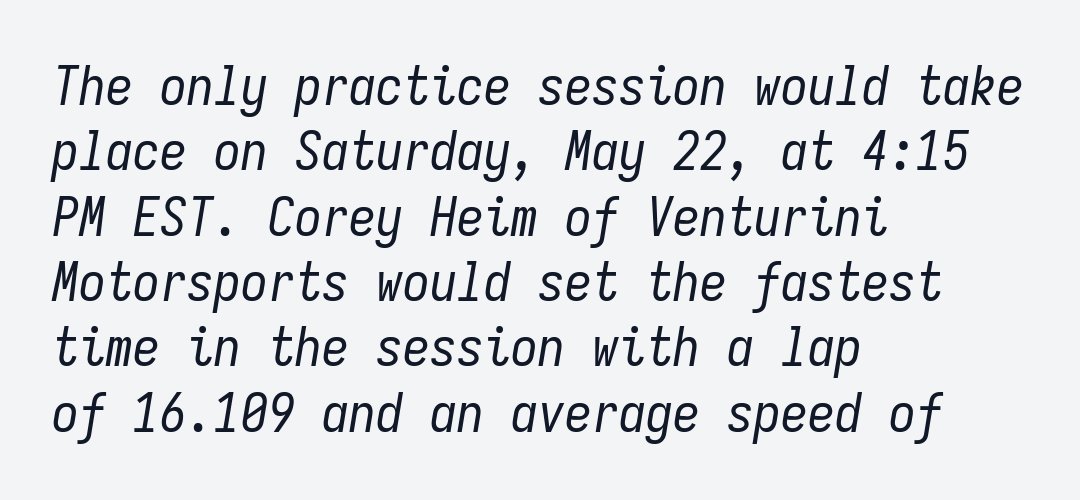
The image shows 54 px regular-weight, condensed type, italic (leaning right), monospaced; set left-aligned, line spacing 1.21x, normal letter spacing, not underlined; low stroke contrast and a medium x-height.
